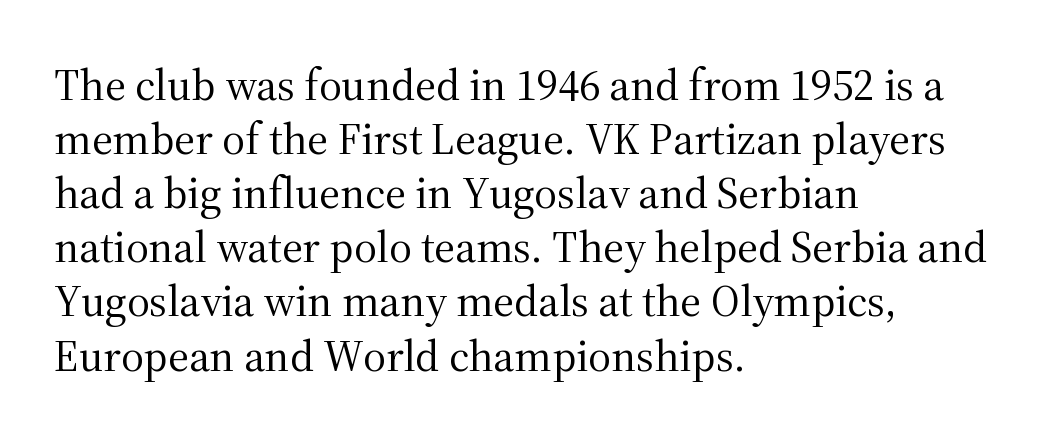
Q: Is the text bold? A: No.
Q: Is the text italic (slanted)? A: No, it is upright.
Q: Is the typeface a serif or a sans-serif typeface? A: Serif.
Q: Is the text underlined? A: No.
Q: How is the paragraph aligned? A: Left-aligned.
Q: Is the spacing between letters normal or unusually wide? A: Normal.
Q: Width (condensed, normal, or wide)? A: Normal.
Q: Stroke contrast? A: Medium.
Q: x-height? A: Medium.
Q: Monospaced? A: No.
